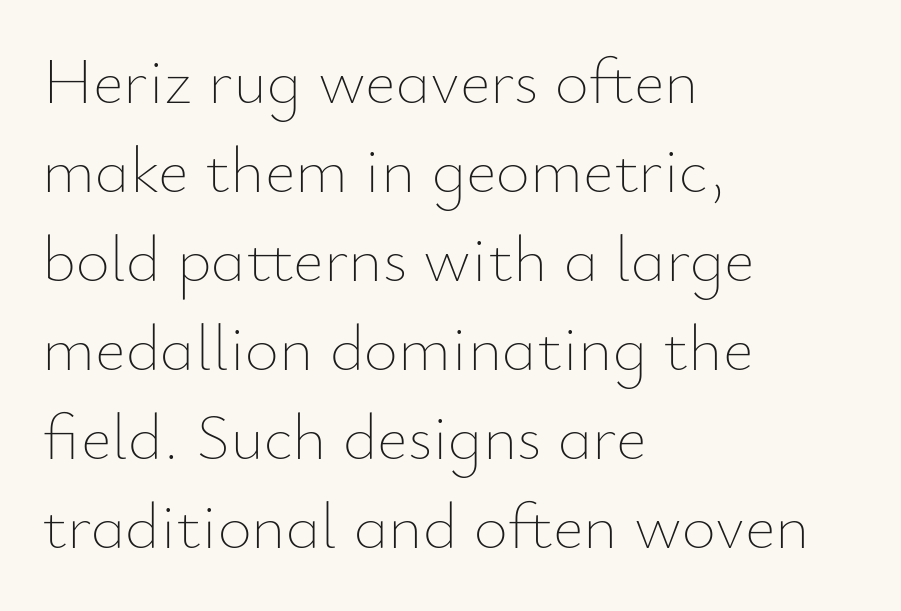
Q: Is the text bold? A: No.
Q: Is the text italic (slanted)? A: No, it is upright.
Q: Is the text underlined? A: No.
Q: How is the paragraph aligned? A: Left-aligned.
Q: Is the spacing between letters normal or unusually wide? A: Normal.
Q: Is the spacing between lines tight, normal or loose? A: Normal.
Q: Width (condensed, normal, or wide)? A: Normal.
Q: Stroke contrast? A: Low.
Q: x-height? A: Small.
Q: Monospaced? A: No.
